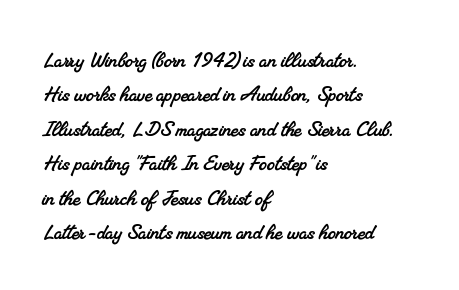
Q: Is the text underlined? A: No.
Q: How is the paragraph aligned? A: Left-aligned.
Q: Is the spacing between letters normal or unusually wide? A: Normal.
Q: Is the spacing between lines tight, normal or loose? A: Normal.
